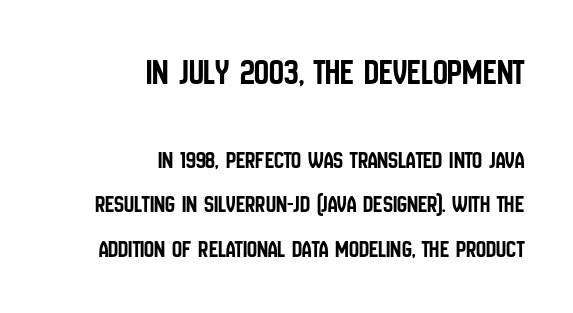
The image shows 37 px condensed sans-serif type, upright; set right-aligned, line spacing 1.77x, normal letter spacing, not underlined; the first (top) block is 1.48x larger; low stroke contrast and a large x-height.
